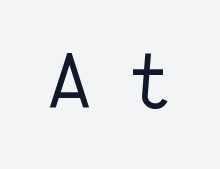
The image shows 78 px regular-weight sans-serif type, upright, monospaced; set unusually wide letter spacing (+0.45 em), not underlined; low stroke contrast and a medium x-height.
